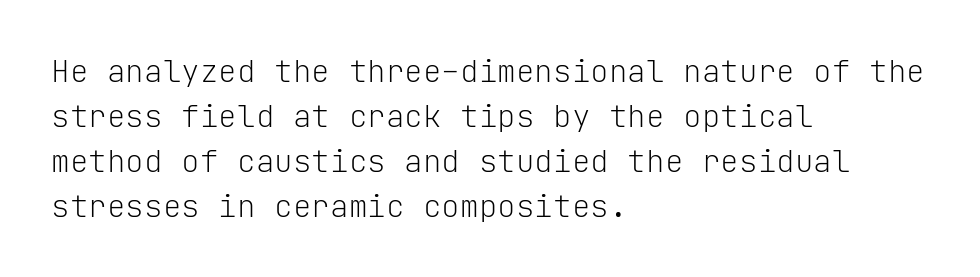
{"serif": "no", "italic": "no", "bold": "no", "weight": "light", "width": "normal", "stroke_contrast": "low", "x_height": "medium", "monospaced": "yes", "underline": "no", "align": "left", "line_spacing": "normal", "line_spacing_ratio": 1.45, "letter_spacing": "normal", "letter_spacing_em": 0.0, "glyph_px": 31}
